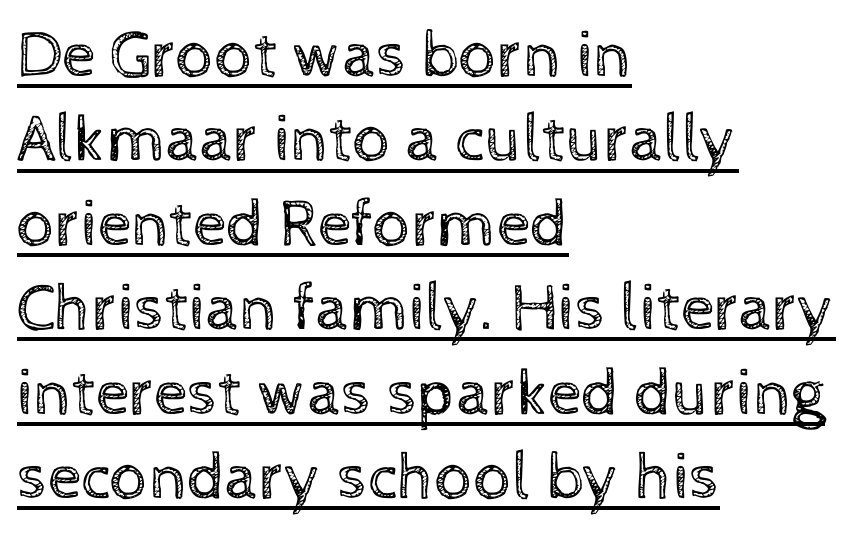
{"italic": "no", "bold": "no", "weight": "regular", "width": "normal", "x_height": "medium", "monospaced": "no", "underline": "yes", "align": "left", "line_spacing": "normal", "line_spacing_ratio": 1.26, "letter_spacing": "normal", "letter_spacing_em": 0.0, "glyph_px": 67}
